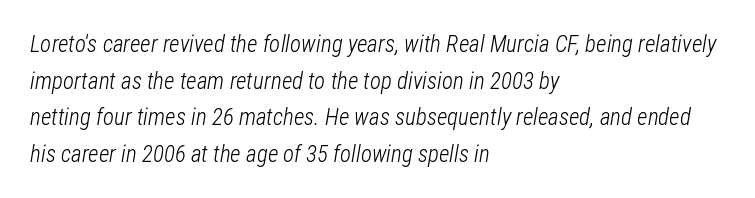
The image shows 23 px text type, italic (leaning right); set left-aligned, normal line spacing (1.59x), normal letter spacing, not underlined.
